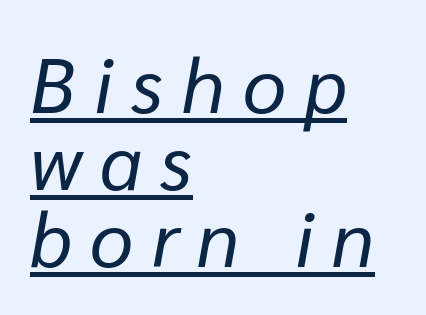
{"italic": "yes", "lean": "right", "slant_degrees": 10, "bold": "no", "weight": "regular", "width": "normal", "stroke_contrast": "low", "x_height": "medium", "monospaced": "no", "underline": "yes", "align": "left", "line_spacing": "tight", "line_spacing_ratio": 1.0, "letter_spacing": "wide", "letter_spacing_em": 0.24, "glyph_px": 77}
